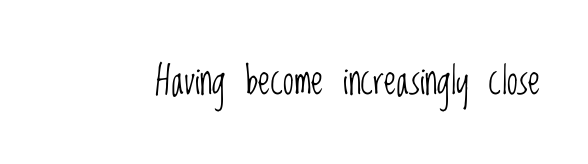
The image shows 39 px light, condensed sans-serif type, upright; set normal letter spacing, not underlined; low stroke contrast and a large x-height.
